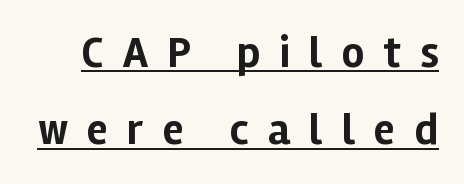
The image shows 44 px bold sans-serif type, upright; set line spacing 1.76x, unusually wide letter spacing (+0.43 em), underlined; low stroke contrast and a medium x-height.
